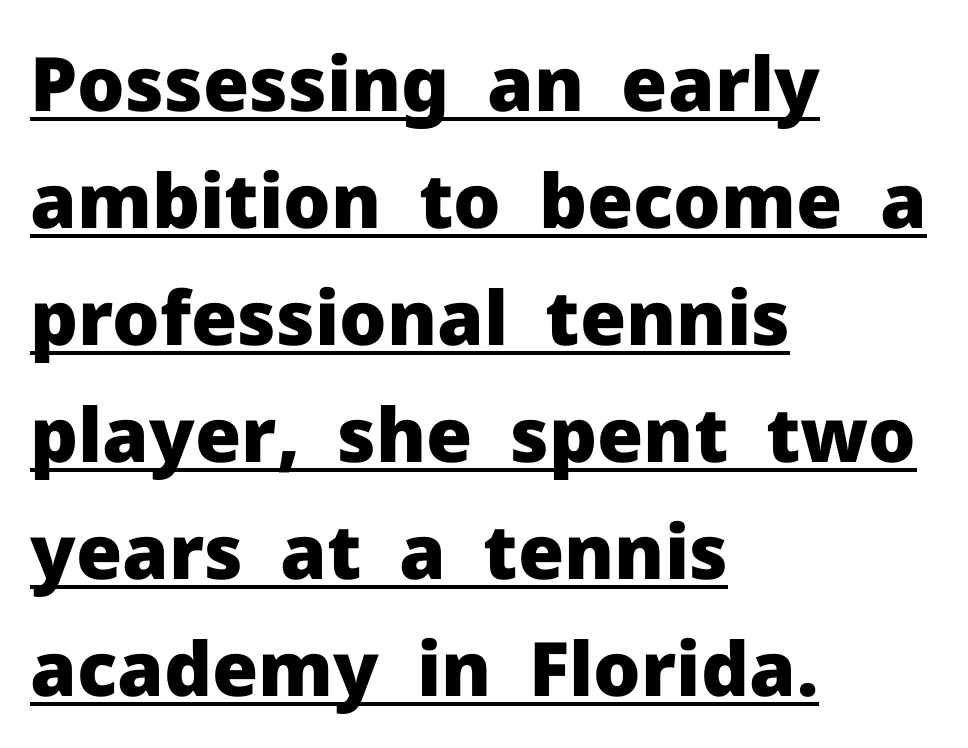
Q: Is the text bold? A: Yes.
Q: Is the text italic (slanted)? A: No, it is upright.
Q: Is the typeface a serif or a sans-serif typeface? A: Sans-serif.
Q: Is the text underlined? A: Yes.
Q: How is the paragraph aligned? A: Left-aligned.
Q: Is the spacing between letters normal or unusually wide? A: Normal.
Q: Is the spacing between lines tight, normal or loose? A: Normal.
Q: Width (condensed, normal, or wide)? A: Normal.
Q: Stroke contrast? A: Low.
Q: x-height? A: Medium.
Q: Monospaced? A: No.
